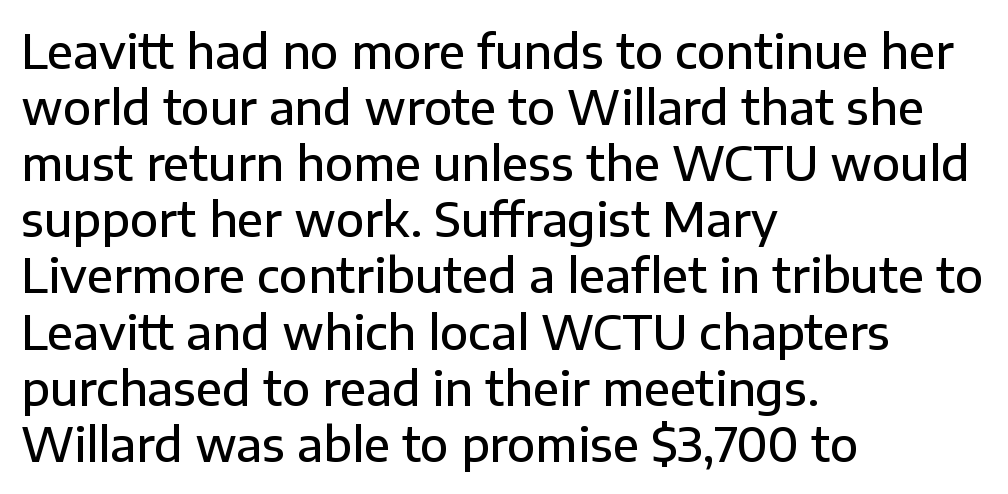
The image shows 46 px semibold sans-serif type, upright; set left-aligned, line spacing 1.22x, normal letter spacing, not underlined; low stroke contrast and a medium x-height.
